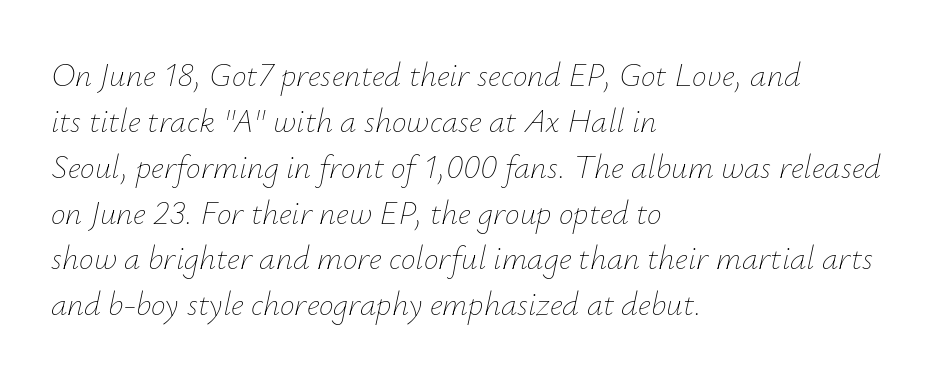
Q: Is the text bold? A: No.
Q: Is the text italic (slanted)? A: Yes, it leans right by about 12 degrees.
Q: Is the text underlined? A: No.
Q: How is the paragraph aligned? A: Left-aligned.
Q: Is the spacing between letters normal or unusually wide? A: Normal.
Q: Is the spacing between lines tight, normal or loose? A: Normal.
Q: Width (condensed, normal, or wide)? A: Normal.
Q: Stroke contrast? A: Low.
Q: x-height? A: Small.
Q: Monospaced? A: No.
